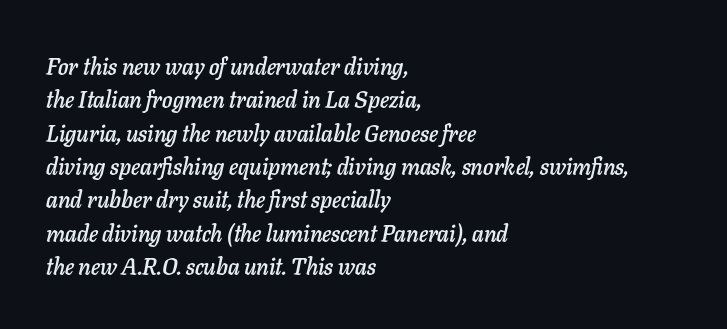
The image shows 23 px text type, italic (leaning right); set left-aligned, normal line spacing (1.45x), normal letter spacing, not underlined.
